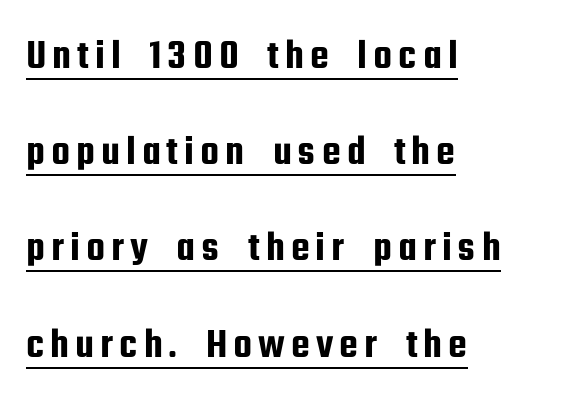
Quick note: interline space is abundant. This is underlined copy, the kind a proofreader might mark for attention. Observe the absence of serifs on each vertical stroke in this sample. These lines are rendered in a variable-pitch font. Casual observation: everything's shoved over to the left. It's the straight-up-and-down kind of type.
